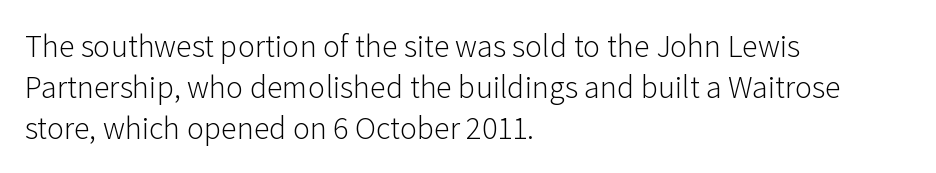
{"serif": "no", "italic": "no", "bold": "no", "weight": "light", "width": "normal", "stroke_contrast": "low", "x_height": "medium", "monospaced": "no", "underline": "no", "align": "left", "line_spacing": "normal", "line_spacing_ratio": 1.28, "letter_spacing": "normal", "letter_spacing_em": 0.0, "glyph_px": 32}
